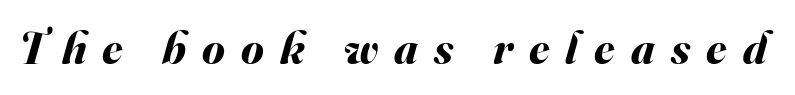
The image shows 46 px bold type, italic (leaning right); set unusually wide letter spacing (+0.35 em), not underlined; medium stroke contrast and a small x-height.
